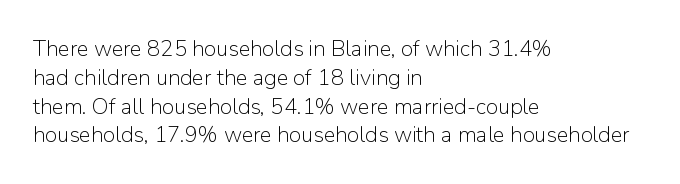
{"italic": "no", "bold": "no", "underline": "no", "align": "left", "line_spacing": "normal", "line_spacing_ratio": 1.31, "letter_spacing": "normal", "letter_spacing_em": 0.0, "glyph_px": 22}
